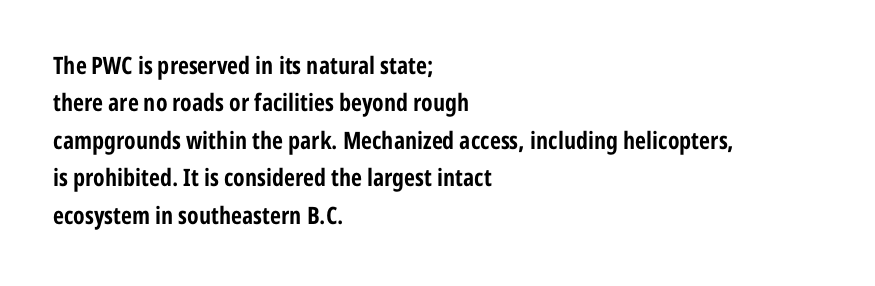
{"italic": "no", "bold": "yes", "underline": "no", "align": "left", "line_spacing": "normal", "line_spacing_ratio": 1.56, "letter_spacing": "normal", "letter_spacing_em": 0.0, "glyph_px": 24}
